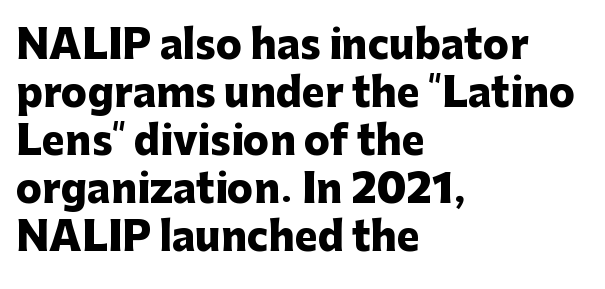
The designer went with a sans here, leaving each stem footless. Posture: vertical. A typesetter would call this proportional, since set widths differ per character. Anything drawn beneath the words? Only blank space.
